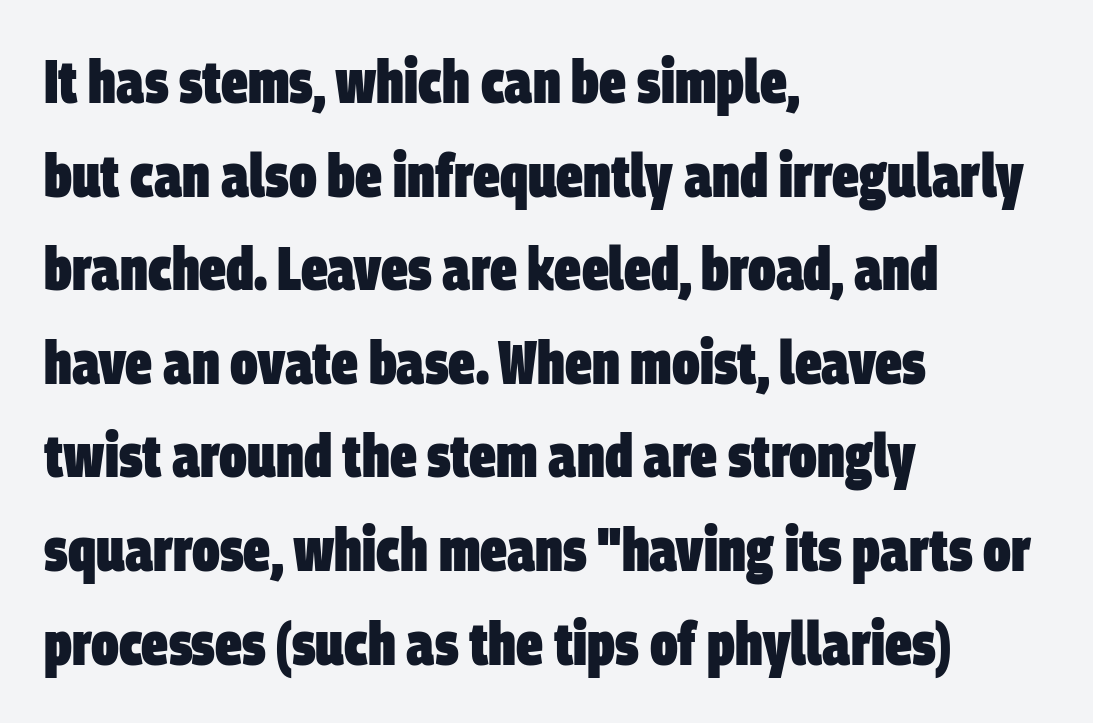
{"serif": "no", "bold": "yes", "weight": "heavy", "width": "condensed", "stroke_contrast": "low", "x_height": "large", "monospaced": "no", "underline": "no", "align": "left", "line_spacing": "normal", "line_spacing_ratio": 1.56, "letter_spacing": "normal", "letter_spacing_em": 0.0, "glyph_px": 60}
